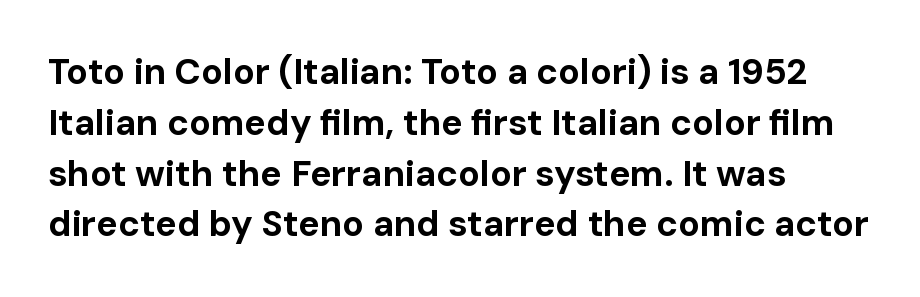
{"serif": "no", "italic": "no", "bold": "yes", "weight": "bold", "width": "normal", "stroke_contrast": "low", "x_height": "medium", "monospaced": "no", "underline": "no", "align": "left", "line_spacing": "normal", "line_spacing_ratio": 1.41, "letter_spacing": "normal", "letter_spacing_em": 0.0, "glyph_px": 36}
